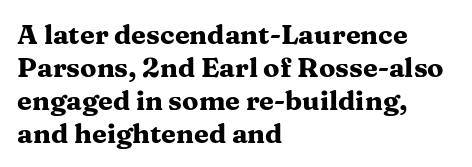
The image shows 27 px bold type, upright; set left-aligned, line spacing 1.22x, normal letter spacing, not underlined.
